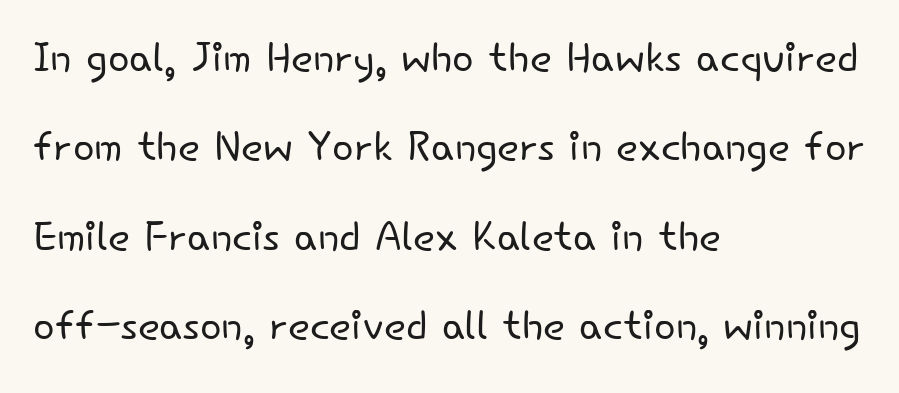
{"serif": "no", "italic": "no", "bold": "no", "weight": "light", "width": "normal", "stroke_contrast": "low", "x_height": "small", "monospaced": "no", "underline": "no", "align": "left", "line_spacing": "normal", "line_spacing_ratio": 1.57, "letter_spacing": "normal", "letter_spacing_em": 0.0, "glyph_px": 57}
